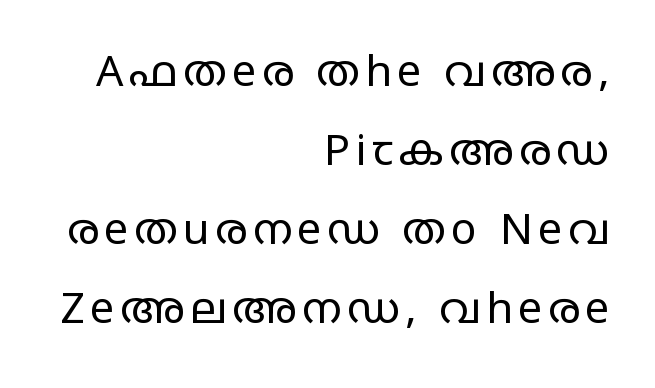
Serif or sans? Sans — the stroke terminals are bare. Nothing heavy about these letters — not bold at all. Rendered with straight, roman letterforms. A student would call this right alignment; a typographer would say flush right, rag left.
